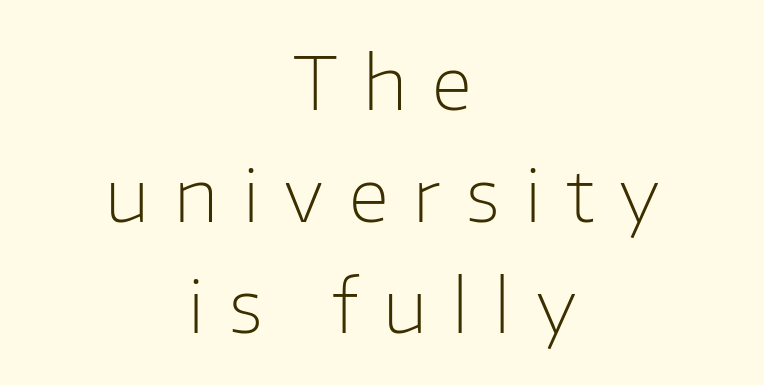
Rendered with straight, roman letterforms. Spacing verdict: proportional, widths tailored to each character. Leading matches the norm, producing a regular column. Caption: multi-line text, centered on the measure.
